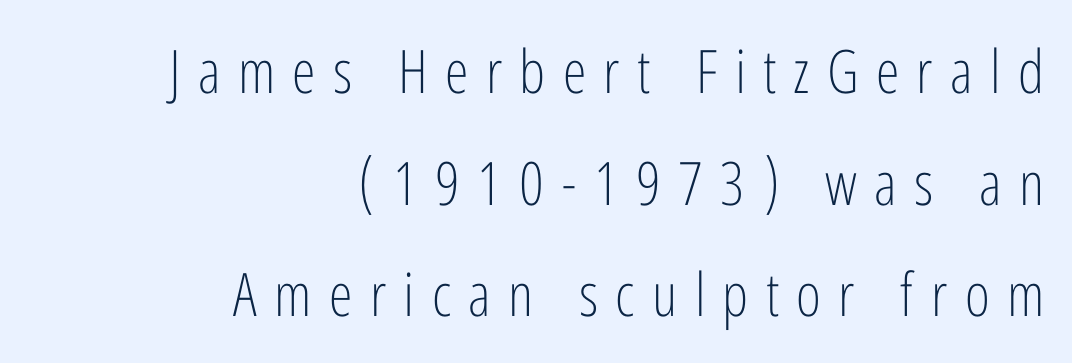
This rendering features lettering with no underline. Varying glyph widths throughout — classic text-font behaviour. What kind of face is this? One without serifs — a sans. Italic? Not at all — the glyphs are vertical. This sample is right-justified, so line beginnings fall wherever the words allow. The characters are drawn with everyday or finer stroke widths.
